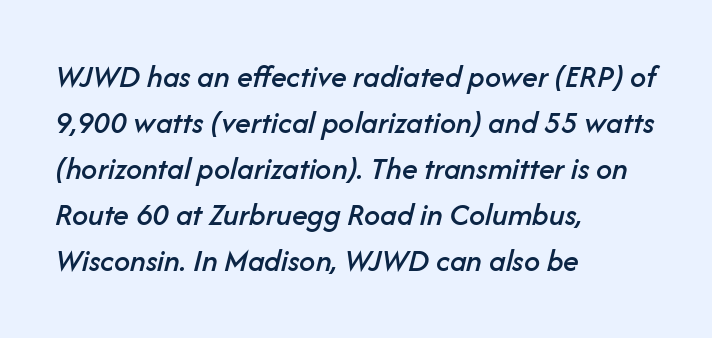
The image shows 32 px text type, italic (leaning right); set left-aligned, normal line spacing (1.44x), normal letter spacing, not underlined; low stroke contrast and a medium x-height.
